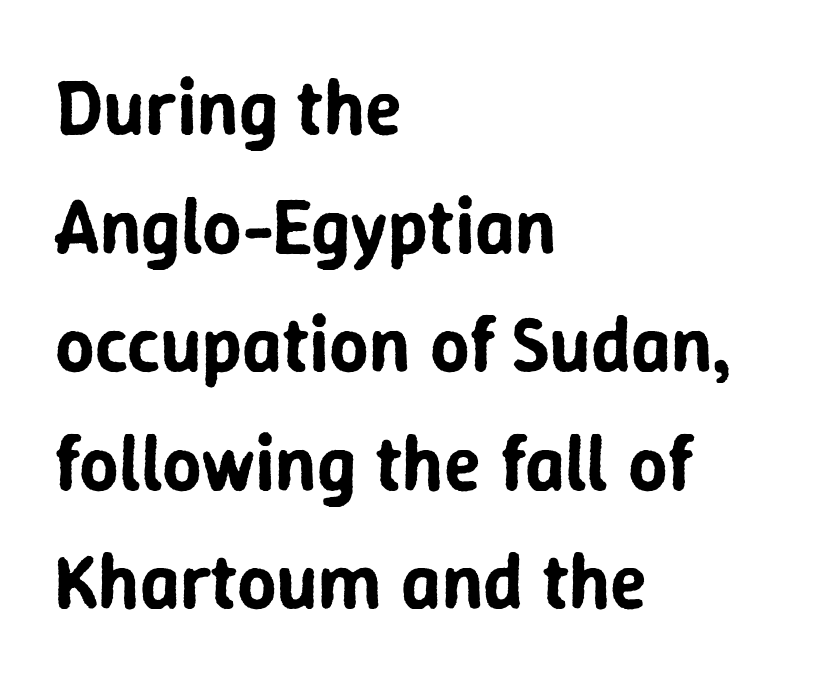
The image shows 77 px sans-serif type, upright; set left-aligned, normal line spacing (1.54x), normal letter spacing, not underlined; low stroke contrast and a medium x-height.
